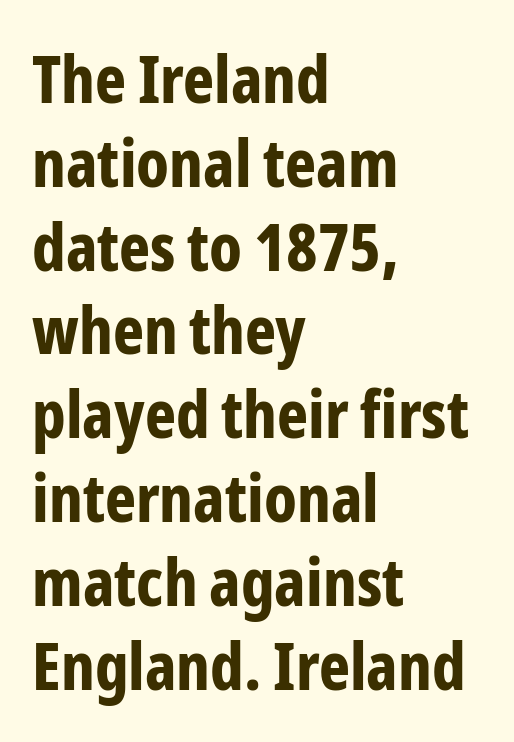
{"serif": "no", "italic": "no", "bold": "yes", "weight": "bold", "width": "condensed", "stroke_contrast": "low", "x_height": "medium", "monospaced": "no", "underline": "no", "align": "left", "line_spacing": "normal", "line_spacing_ratio": 1.27, "letter_spacing": "normal", "letter_spacing_em": 0.0, "glyph_px": 66}
